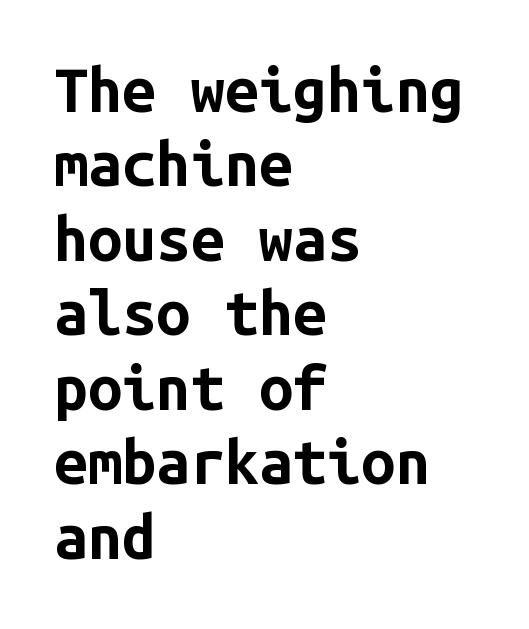
Q: Is the text bold? A: Yes.
Q: Is the text italic (slanted)? A: No, it is upright.
Q: Is the typeface a serif or a sans-serif typeface? A: Sans-serif.
Q: Is the text underlined? A: No.
Q: How is the paragraph aligned? A: Left-aligned.
Q: Is the spacing between letters normal or unusually wide? A: Normal.
Q: Width (condensed, normal, or wide)? A: Normal.
Q: Stroke contrast? A: Low.
Q: x-height? A: Medium.
Q: Monospaced? A: Yes.
